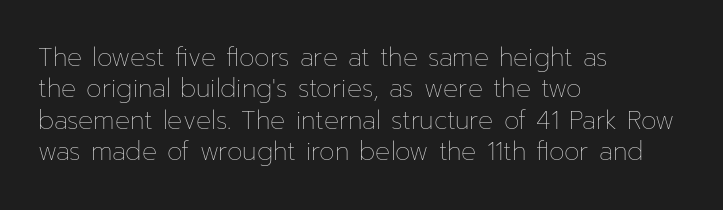
Q: Is the text bold? A: No.
Q: Is the text italic (slanted)? A: No, it is upright.
Q: Is the text underlined? A: No.
Q: How is the paragraph aligned? A: Left-aligned.
Q: Is the spacing between letters normal or unusually wide? A: Normal.
Q: Is the spacing between lines tight, normal or loose? A: Normal.
